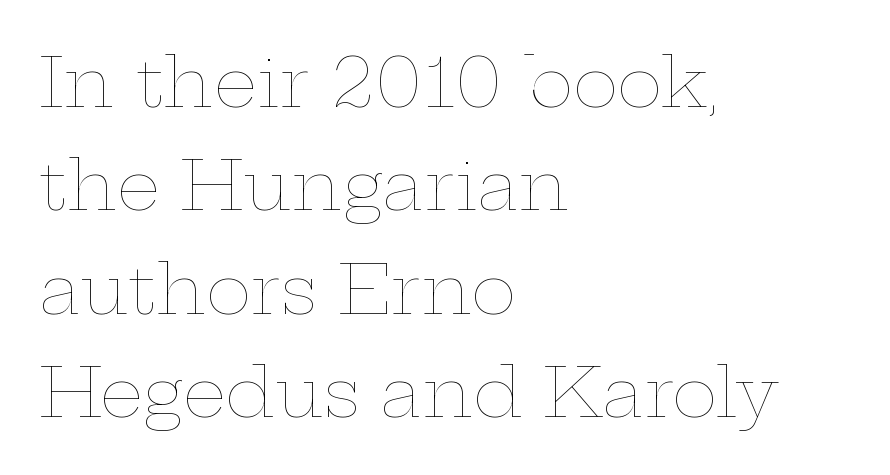
The vertical gap from one line to the next is medium. Summary of weight: not heavy and not bold. This rendering leaves character spacing at its baseline value. Visually the block forms a straight wall on the left and a jagged coastline on the right. This is the regular roman posture of the typeface.
